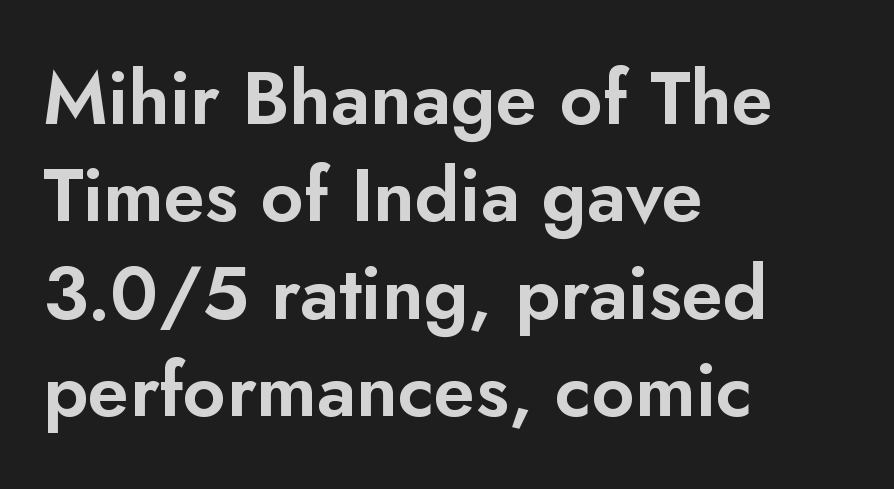
{"serif": "no", "italic": "no", "width": "normal", "stroke_contrast": "low", "x_height": "small", "monospaced": "no", "underline": "no", "align": "left", "line_spacing": "normal", "line_spacing_ratio": 1.3, "letter_spacing": "normal", "letter_spacing_em": 0.0, "glyph_px": 75}
